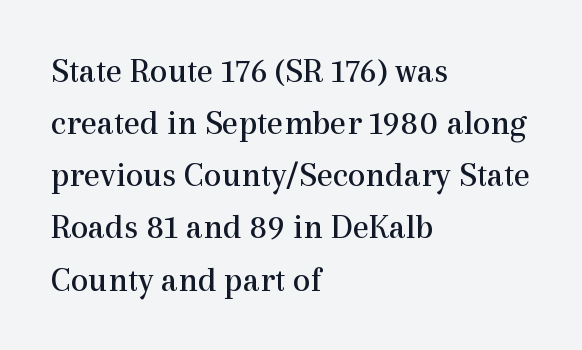
Unbolded letterforms with no extra heft. Character widths vary here, with narrow letters taking less room than wide ones. The horizontal fit of the characters is conventional and even. Only glyphs here, with clear space below each row. What's the leading like? Ordinary, nothing unusual. Visually the block forms a straight wall on the left and a jagged coastline on the right.
